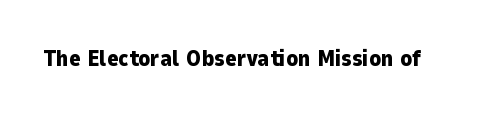
Q: Is the text bold? A: Yes.
Q: Is the text italic (slanted)? A: No, it is upright.
Q: Is the text underlined? A: No.
Q: Is the spacing between letters normal or unusually wide? A: Normal.
